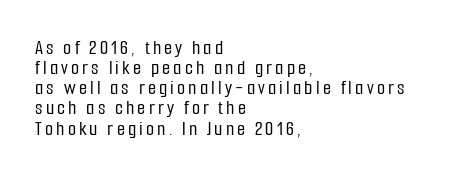
The image shows 21 px text type, upright; set left-aligned, tight line spacing (0.96x), not underlined.
